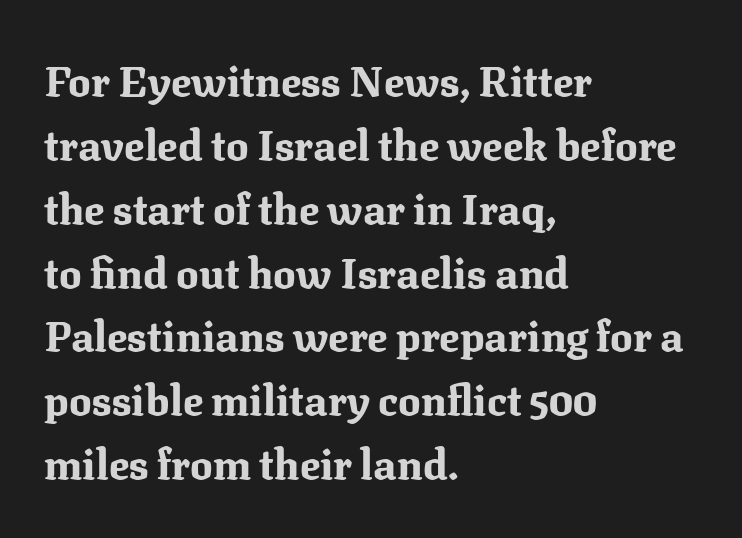
Q: Is the text bold? A: Yes.
Q: Is the text italic (slanted)? A: No, it is upright.
Q: Is the typeface a serif or a sans-serif typeface? A: Serif.
Q: Is the text underlined? A: No.
Q: How is the paragraph aligned? A: Left-aligned.
Q: Is the spacing between letters normal or unusually wide? A: Normal.
Q: Is the spacing between lines tight, normal or loose? A: Normal.
Q: Width (condensed, normal, or wide)? A: Normal.
Q: Stroke contrast? A: Medium.
Q: x-height? A: Medium.
Q: Monospaced? A: No.
